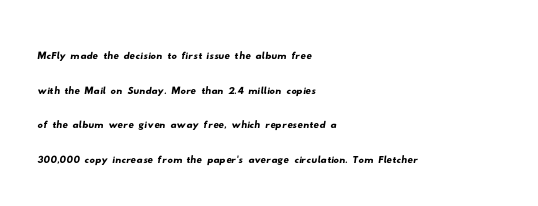
Q: Is the text underlined? A: No.
Q: How is the paragraph aligned? A: Left-aligned.
Q: Is the spacing between letters normal or unusually wide? A: Normal.
Q: Is the spacing between lines tight, normal or loose? A: Normal.
